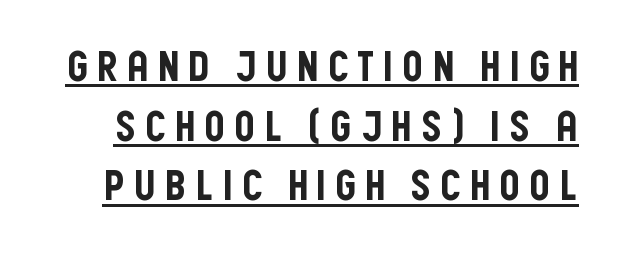
Q: Is the text italic (slanted)? A: No, it is upright.
Q: Is the typeface a serif or a sans-serif typeface? A: Sans-serif.
Q: Is the text underlined? A: Yes.
Q: Is the spacing between lines tight, normal or loose? A: Normal.
Q: Width (condensed, normal, or wide)? A: Condensed.
Q: Stroke contrast? A: Low.
Q: x-height? A: Large.
Q: Monospaced? A: No.
